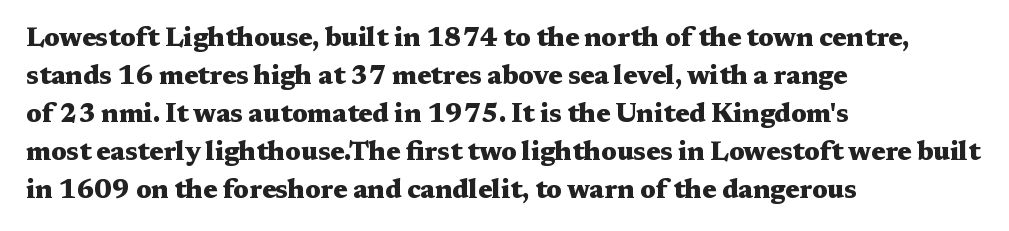
Horizontal alignment here is leftward, the default for most running prose. Nothing unusual about the tracking: characters are spaced as the font intends. Students, observe: this is what conventionally led text looks like. Does the lettering tilt? It doesn't — this is upright.
